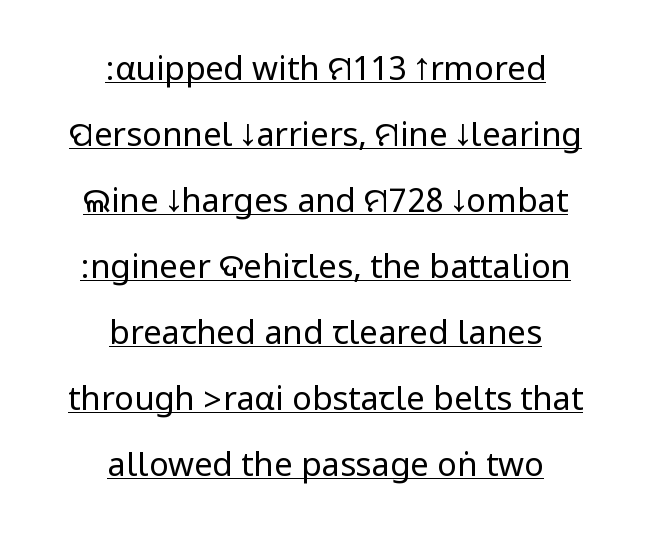
Q: Is the text bold? A: No.
Q: Is the text italic (slanted)? A: No, it is upright.
Q: Is the typeface a serif or a sans-serif typeface? A: Sans-serif.
Q: Is the text underlined? A: Yes.
Q: How is the paragraph aligned? A: Centered.
Q: Is the spacing between letters normal or unusually wide? A: Normal.
Q: Is the spacing between lines tight, normal or loose? A: Loose.
Q: Width (condensed, normal, or wide)? A: Condensed.
Q: Stroke contrast? A: Low.
